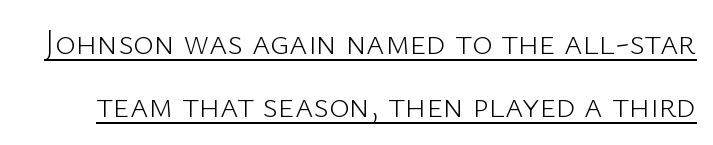
The image shows 35 px light sans-serif type, upright; set line spacing 1.79x, normal letter spacing, underlined; low stroke contrast and a medium x-height.
